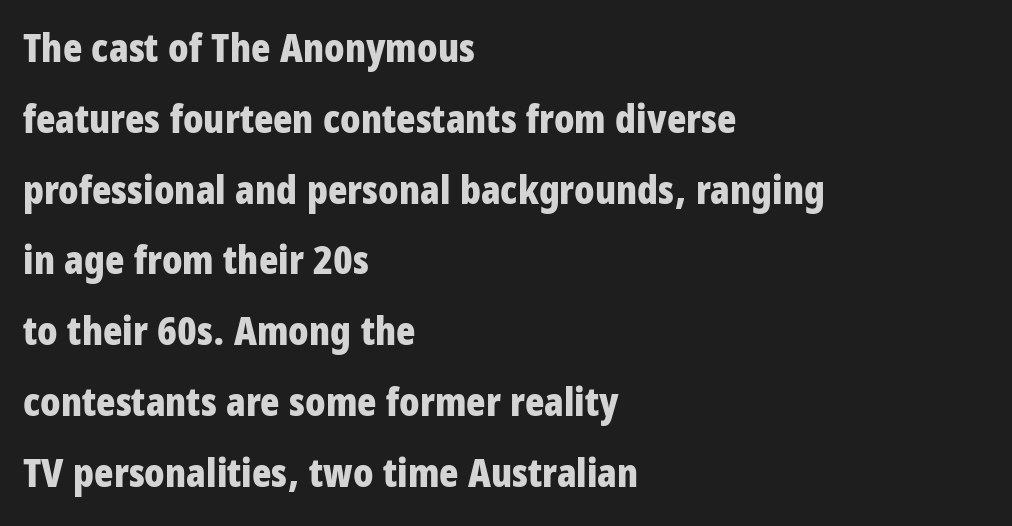
{"serif": "no", "italic": "no", "bold": "yes", "weight": "bold", "width": "condensed", "stroke_contrast": "low", "x_height": "large", "monospaced": "no", "underline": "no", "align": "left", "line_spacing_ratio": 1.77, "letter_spacing": "normal", "letter_spacing_em": 0.0, "glyph_px": 40}
